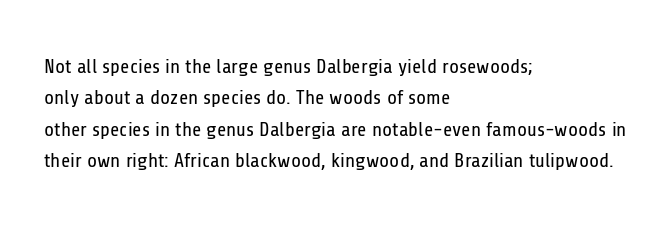
{"italic": "no", "bold": "no", "underline": "no", "align": "left", "line_spacing": "normal", "line_spacing_ratio": 1.57, "letter_spacing": "normal", "letter_spacing_em": 0.0, "glyph_px": 20}
